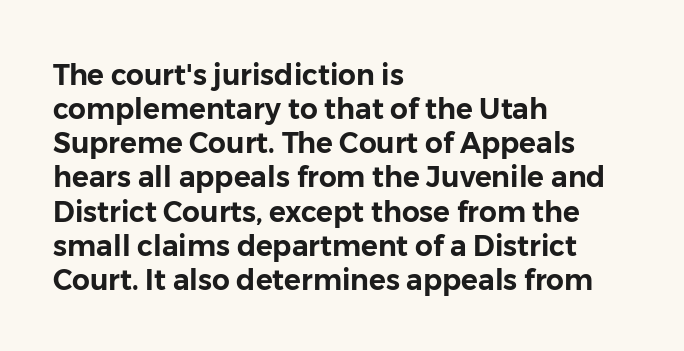
Q: Is the text italic (slanted)? A: No, it is upright.
Q: Is the typeface a serif or a sans-serif typeface? A: Sans-serif.
Q: Is the text underlined? A: No.
Q: How is the paragraph aligned? A: Left-aligned.
Q: Is the spacing between letters normal or unusually wide? A: Normal.
Q: Width (condensed, normal, or wide)? A: Normal.
Q: Stroke contrast? A: Low.
Q: x-height? A: Medium.
Q: Monospaced? A: No.
